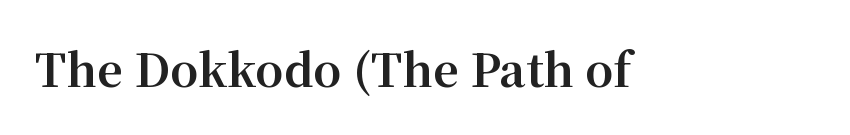
{"serif": "yes", "italic": "no", "bold": "yes", "weight": "bold", "width": "normal", "stroke_contrast": "medium", "x_height": "medium", "monospaced": "no", "underline": "no", "letter_spacing": "normal", "letter_spacing_em": 0.0, "glyph_px": 45}
